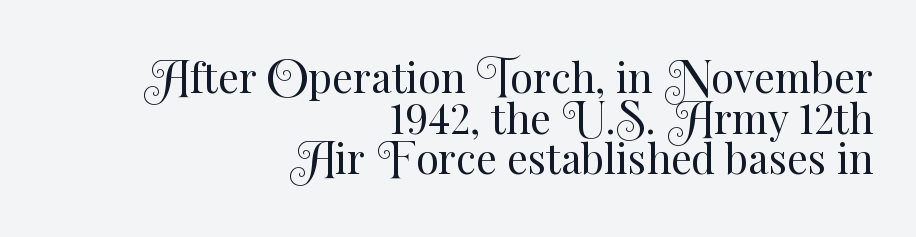
The space beneath each line is pristine and unruled. Every character sits straight up, as roman type does. Casual observation: everything's shoved over to the right. The face used here is proportionally spaced, like ordinary book or web type. Is the type heavy? It reads as light-to-regular instead.
